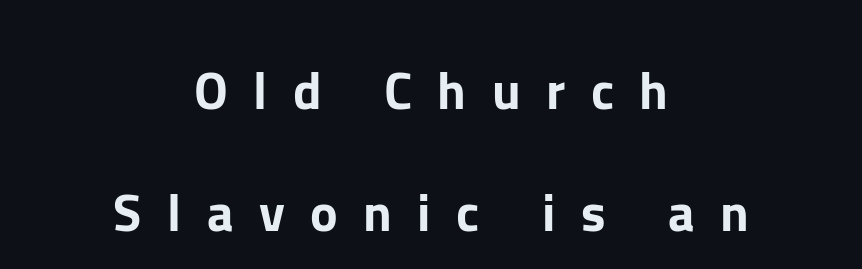
A clean baseline with only descenders dipping below it. The letters advance in unequal steps, a hallmark of proportional type. What's the leading like? Stretched, with rows far apart. The axis of the letterforms is exactly vertical. Horizontal alignment here is central, giving a formal, balanced look.
